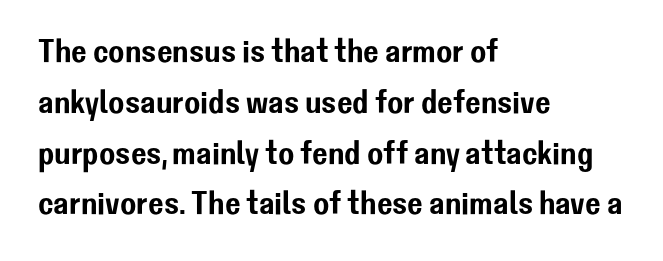
Q: Is the text italic (slanted)? A: No, it is upright.
Q: Is the typeface a serif or a sans-serif typeface? A: Sans-serif.
Q: Is the text underlined? A: No.
Q: How is the paragraph aligned? A: Left-aligned.
Q: Is the spacing between letters normal or unusually wide? A: Normal.
Q: Is the spacing between lines tight, normal or loose? A: Normal.
Q: Width (condensed, normal, or wide)? A: Normal.
Q: Stroke contrast? A: Low.
Q: x-height? A: Medium.
Q: Monospaced? A: No.
